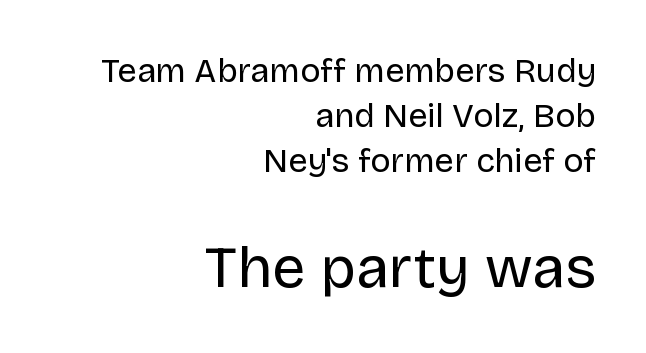
The image shows 59 px regular-weight sans-serif type, upright; set right-aligned, normal line spacing (1.32x), normal letter spacing, not underlined; the second (bottom) block is 1.74x larger; low stroke contrast and a large x-height.
